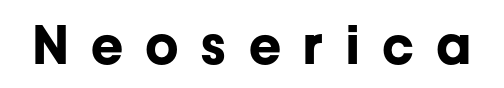
The image shows 53 px bold sans-serif type, upright; set unusually wide letter spacing (+0.41 em), not underlined; low stroke contrast and a medium x-height.
